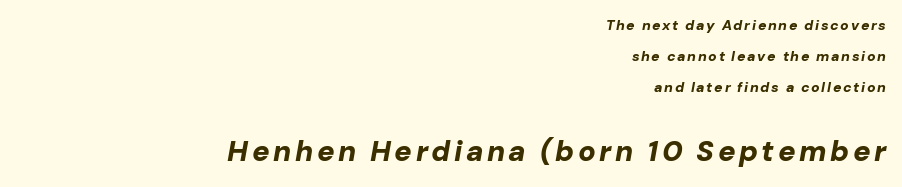
Q: Is the text bold? A: Yes.
Q: Is the text italic (slanted)? A: Yes, it leans right by about 10 degrees.
Q: Is the text underlined? A: No.
Q: How is the paragraph aligned? A: Right-aligned.
Q: Is the spacing between lines tight, normal or loose? A: Loose.
Q: Which block of text is set in a larger size, the first (top) or the second (bottom)? A: The second (bottom) one.
Q: Width (condensed, normal, or wide)? A: Normal.
Q: Stroke contrast? A: Low.
Q: x-height? A: Medium.
Q: Monospaced? A: No.
